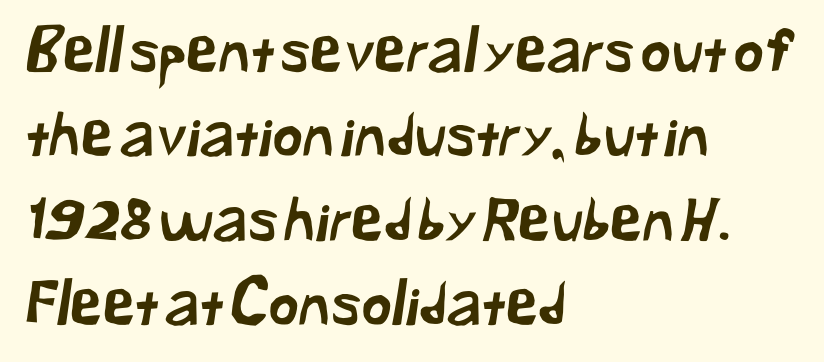
Q: Is the typeface a serif or a sans-serif typeface? A: Sans-serif.
Q: Is the text underlined? A: No.
Q: How is the paragraph aligned? A: Left-aligned.
Q: Is the spacing between letters normal or unusually wide? A: Normal.
Q: Is the spacing between lines tight, normal or loose? A: Normal.
Q: Width (condensed, normal, or wide)? A: Normal.
Q: Stroke contrast? A: Low.
Q: x-height? A: Medium.
Q: Monospaced? A: No.
